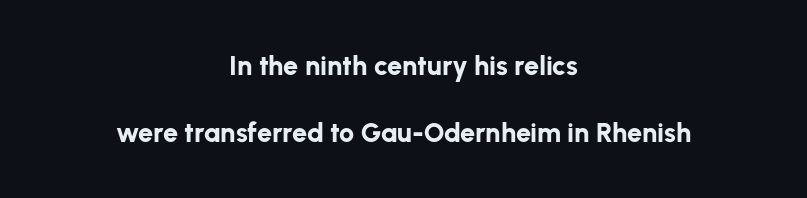
Q: Is the text bold? A: Yes.
Q: Is the text italic (slanted)? A: No, it is upright.
Q: Is the text underlined? A: No.
Q: How is the paragraph aligned? A: Centered.
Q: Is the spacing between letters normal or unusually wide? A: Normal.
Q: Is the spacing between lines tight, normal or loose? A: Loose.
